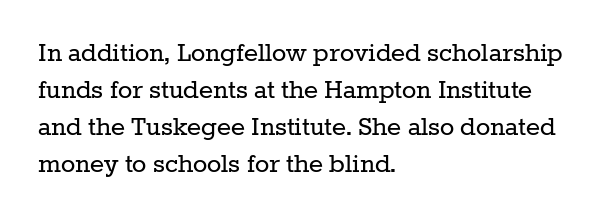
Q: Is the text bold? A: No.
Q: Is the text italic (slanted)? A: No, it is upright.
Q: Is the typeface a serif or a sans-serif typeface? A: Serif.
Q: Is the text underlined? A: No.
Q: How is the paragraph aligned? A: Left-aligned.
Q: Is the spacing between letters normal or unusually wide? A: Normal.
Q: Width (condensed, normal, or wide)? A: Normal.
Q: Stroke contrast? A: Low.
Q: x-height? A: Medium.
Q: Monospaced? A: No.
